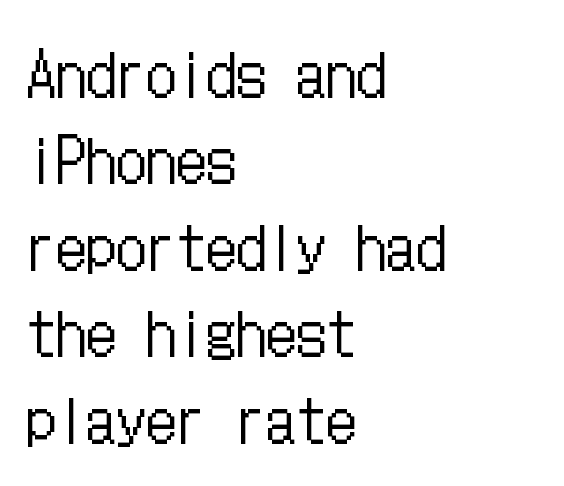
The image shows 60 px regular-weight, condensed type, upright; set left-aligned, normal line spacing (1.44x), normal letter spacing, not underlined; low stroke contrast and a medium x-height.
